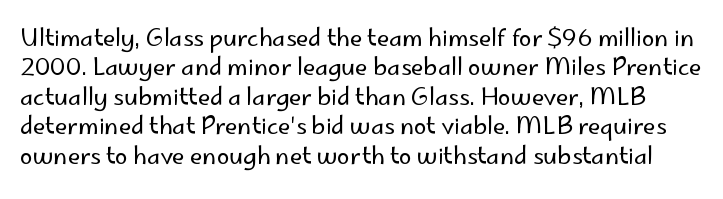
{"italic": "no", "bold": "no", "underline": "no", "line_spacing": "normal", "line_spacing_ratio": 1.28, "letter_spacing": "normal", "letter_spacing_em": 0.0, "glyph_px": 23}
